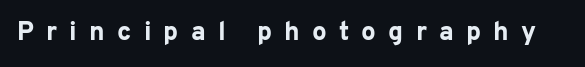
{"italic": "no", "bold": "yes", "underline": "no", "letter_spacing": "wide", "letter_spacing_em": 0.47, "glyph_px": 26}
